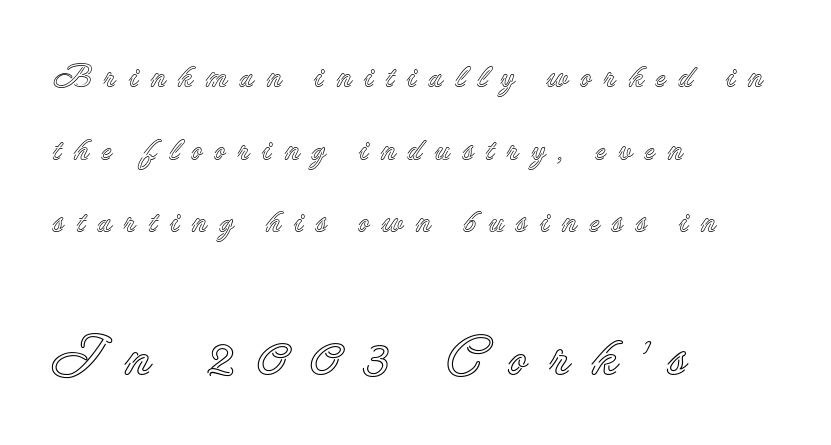
This block would shrink considerably if given ordinary leading; it's expanded now. Unmarked baselines from the first word to the last. Block two is the big one; block one sits smaller above it. A typesetter would call this proportional, since set widths differ per character.
